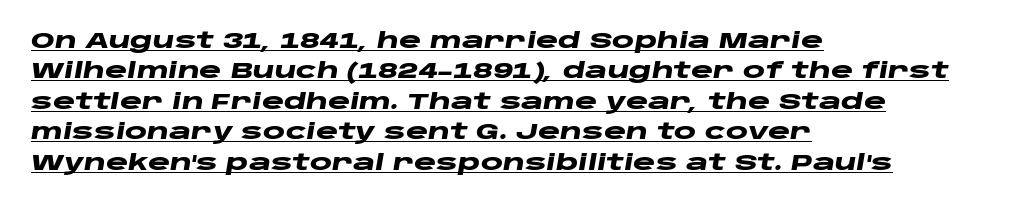
{"italic": "yes", "lean": "right", "slant_degrees": 10, "bold": "yes", "underline": "yes", "align": "left", "line_spacing": "normal", "line_spacing_ratio": 1.45, "letter_spacing": "normal", "letter_spacing_em": 0.0, "glyph_px": 21}
